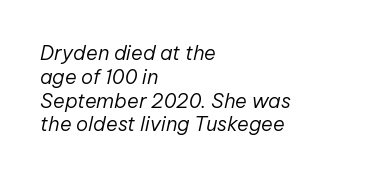
Q: Is the text bold? A: No.
Q: Is the text italic (slanted)? A: Yes, it leans right by about 12 degrees.
Q: Is the text underlined? A: No.
Q: How is the paragraph aligned? A: Left-aligned.
Q: Is the spacing between letters normal or unusually wide? A: Normal.
